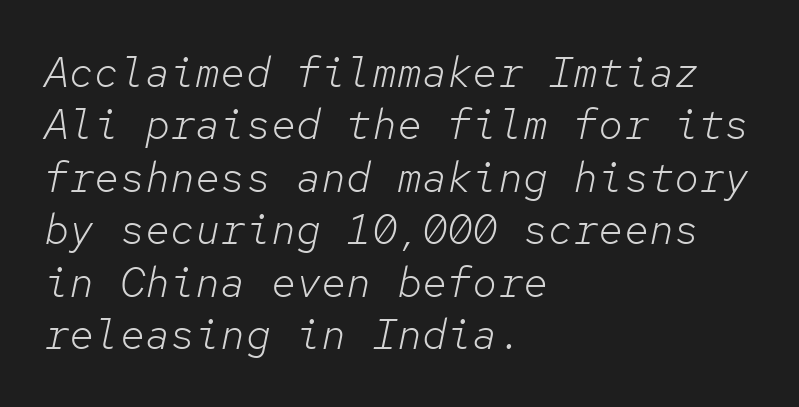
{"italic": "yes", "lean": "right", "slant_degrees": 12, "bold": "no", "weight": "light", "width": "normal", "stroke_contrast": "low", "x_height": "medium", "monospaced": "yes", "underline": "no", "align": "left", "line_spacing": "normal", "line_spacing_ratio": 1.25, "letter_spacing": "normal", "letter_spacing_em": 0.0, "glyph_px": 42}
